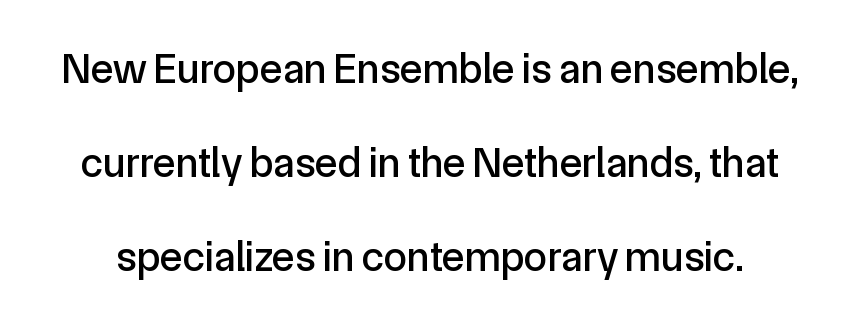
Proportional: the letters do not fall into vertical columns. The space beneath each line is pristine and unruled. Caption: standard tracking, unaltered. The type sits square on the baseline with zero lean. The leading is generous, giving the passage an open texture. Look at the bottom of the vertical strokes: they stop flat, with no serifs.
